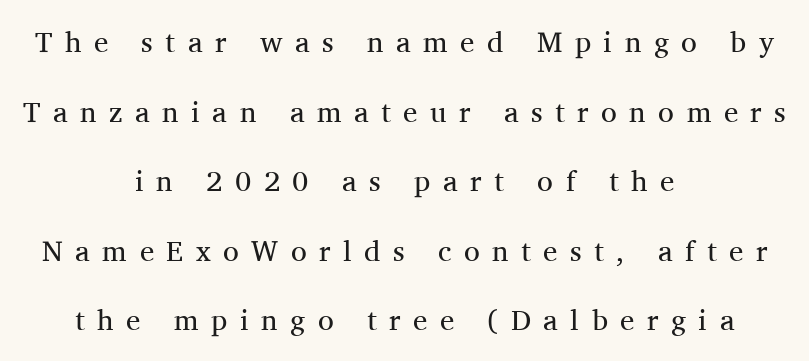
This sample has the flowing, uneven cadence of proportional lettering. Summary of vertical rhythm: relaxed, with wide interline spacing. No extra ink here — the face is not bold. Old-style or modern, the face here clearly has serifs. When letters stand straight like this, we call the style roman or upright.
